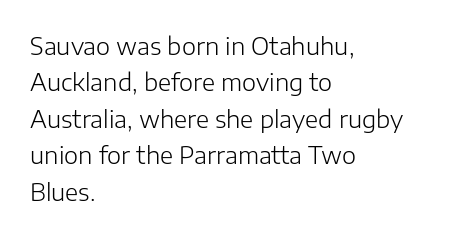
{"italic": "no", "bold": "no", "underline": "no", "align": "left", "line_spacing": "normal", "line_spacing_ratio": 1.52, "letter_spacing": "normal", "letter_spacing_em": 0.0, "glyph_px": 24}
